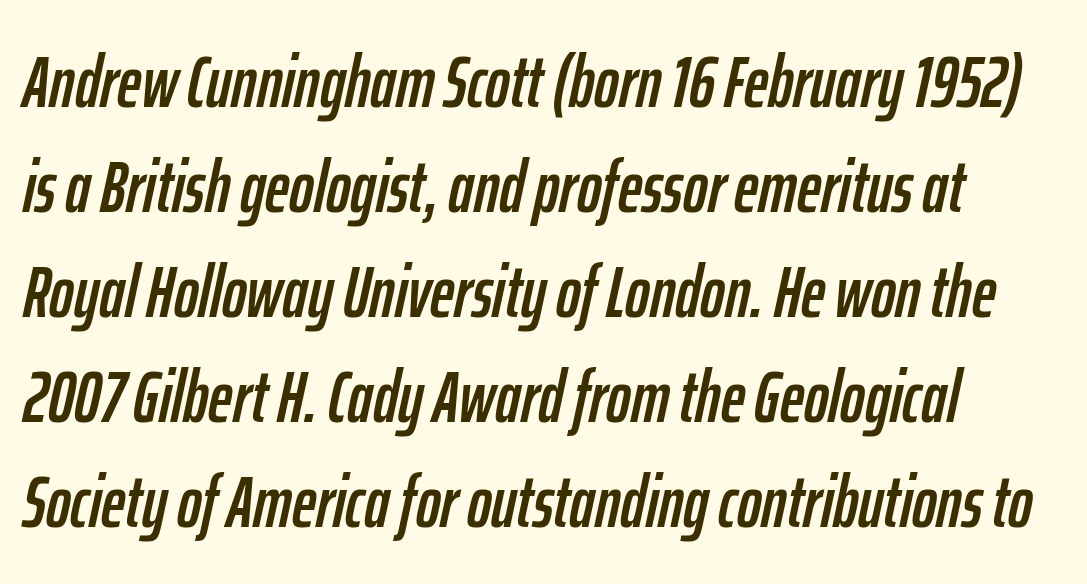
{"italic": "yes", "lean": "right", "slant_degrees": 12, "width": "condensed", "stroke_contrast": "low", "x_height": "medium", "monospaced": "no", "underline": "no", "align": "left", "line_spacing": "normal", "line_spacing_ratio": 1.42, "letter_spacing": "normal", "letter_spacing_em": 0.0, "glyph_px": 74}
